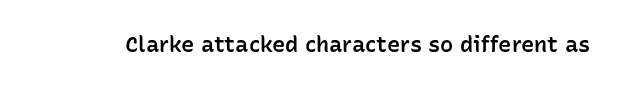
There is no visible air inserted between adjacent glyphs. The characters look somewhat weighty, a semibold short of true bold. Check the space under the baseline: it is left empty. Ascenders rise straight up at ninety degrees.
